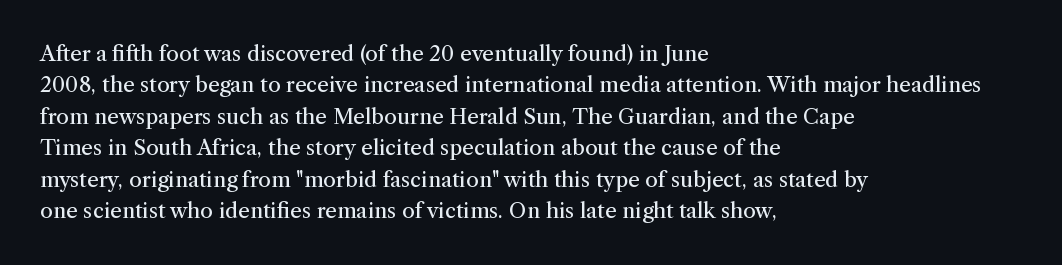
Each row of text sits above clean, open space. Italic? Not at all — the glyphs are vertical. Typeset ragged right — the left edge is the straight one. Each word holds together tightly as a unit, with standard inter-letter gaps. Interline gaps are of average width in this sample.
